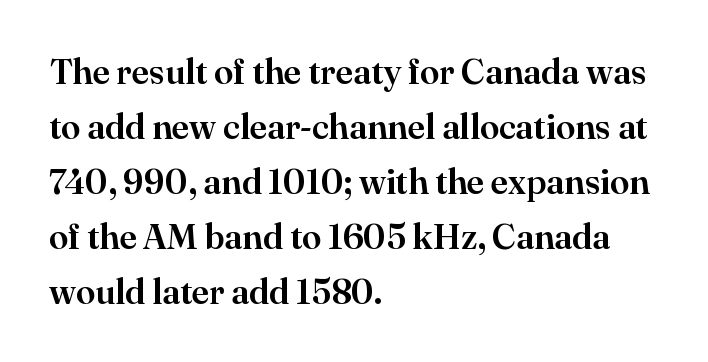
The image shows 35 px serif type, upright; set left-aligned, normal line spacing (1.57x), normal letter spacing, not underlined; high stroke contrast and a small x-height.
